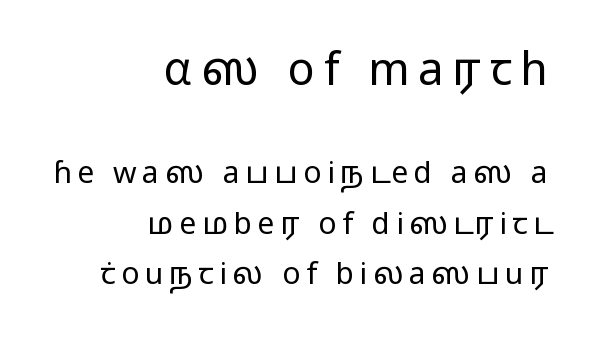
The image shows 45 px regular-weight, wide sans-serif type, upright; set right-aligned, normal line spacing (1.69x), not underlined; the first (top) block is 1.5x larger; low stroke contrast and a medium x-height.
